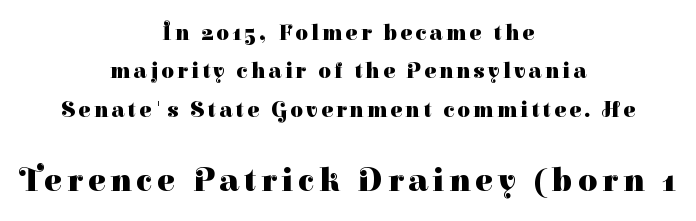
Q: Is the text bold? A: Yes.
Q: Is the text italic (slanted)? A: No, it is upright.
Q: Is the typeface a serif or a sans-serif typeface? A: Serif.
Q: Is the text underlined? A: No.
Q: How is the paragraph aligned? A: Centered.
Q: Which block of text is set in a larger size, the first (top) or the second (bottom)? A: The second (bottom) one.
Q: Width (condensed, normal, or wide)? A: Normal.
Q: Stroke contrast? A: High.
Q: x-height? A: Medium.
Q: Monospaced? A: No.
